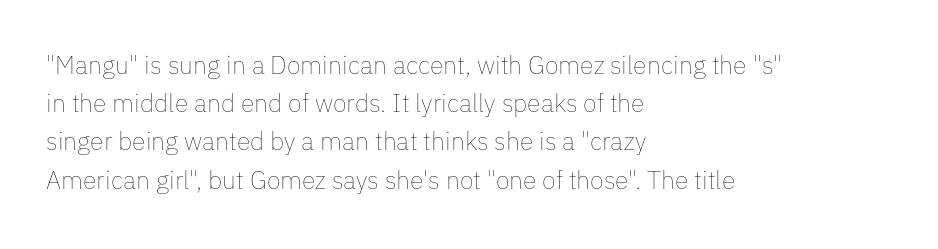
The glyphs are unaccompanied by any horizontal stroke below them. Posture: vertical. These lines keep a tight, regular rhythm from letter to letter. Interline gaps are of average width in this sample. The paragraph shown leans on its left margin.
